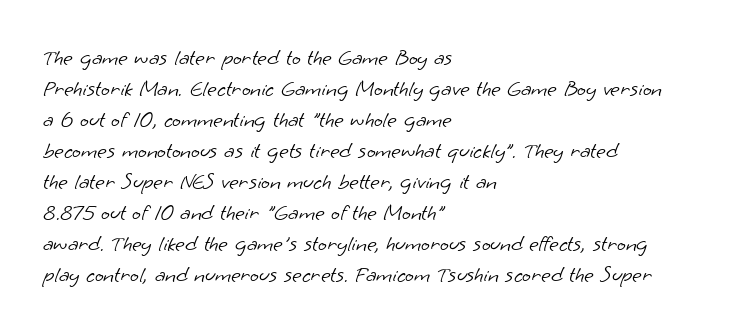
The vertical gap from one line to the next is medium. The letterforms sit at book weight or below. Underline: absent. All the whitespace from short lines collects on the right. The type is set solid horizontally, with unmodified tracking.
